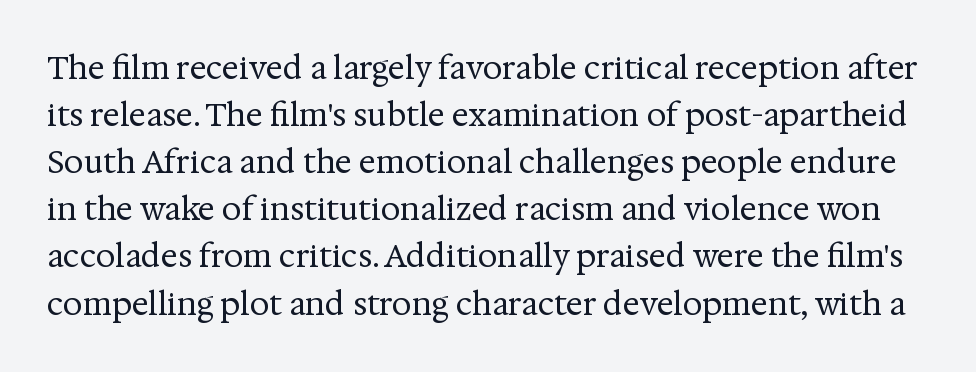
Q: Is the text bold? A: No.
Q: Is the text italic (slanted)? A: No, it is upright.
Q: Is the typeface a serif or a sans-serif typeface? A: Serif.
Q: Is the text underlined? A: No.
Q: Is the spacing between letters normal or unusually wide? A: Normal.
Q: Is the spacing between lines tight, normal or loose? A: Normal.
Q: Width (condensed, normal, or wide)? A: Normal.
Q: Stroke contrast? A: Medium.
Q: x-height? A: Medium.
Q: Monospaced? A: No.
